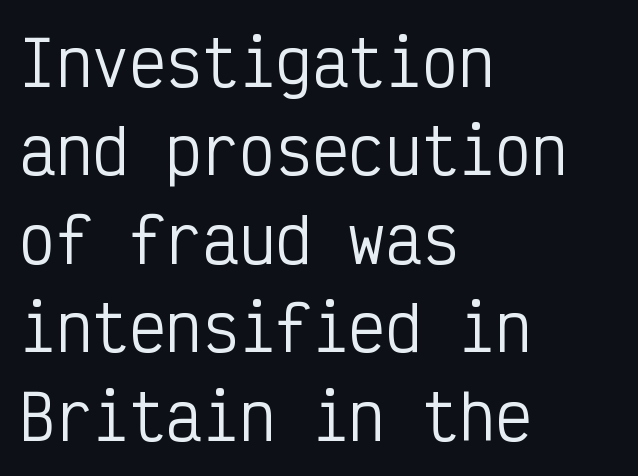
Standard letterfit; no display-style spreading of the glyphs. A typesetter would label this face a sans. The typography opts for an upright posture over an oblique one. Monospaced: the letters line up in strict vertical columns. The font is comparable to plain body text, perhaps lighter.
